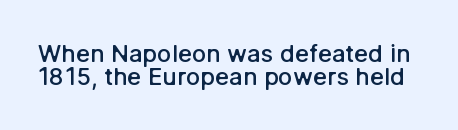
{"italic": "no", "bold": "semi", "underline": "no", "line_spacing": "tight", "line_spacing_ratio": 0.96, "letter_spacing": "normal", "letter_spacing_em": 0.0, "glyph_px": 24}
